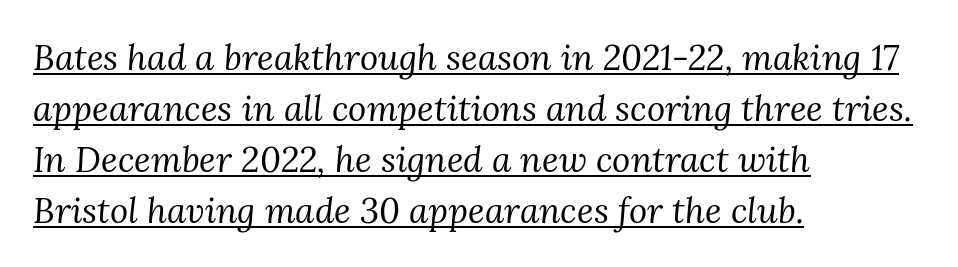
{"serif": "yes", "italic": "yes", "lean": "right", "slant_degrees": 3, "bold": "no", "weight": "regular", "width": "normal", "stroke_contrast": "medium", "x_height": "medium", "monospaced": "no", "underline": "yes", "align": "left", "line_spacing": "normal", "line_spacing_ratio": 1.46, "letter_spacing": "normal", "letter_spacing_em": 0.0, "glyph_px": 35}
